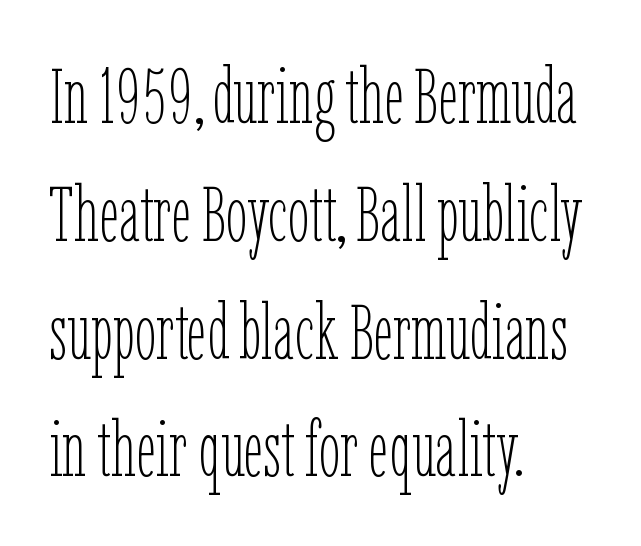
Q: Is the text bold? A: No.
Q: Is the text italic (slanted)? A: No, it is upright.
Q: Is the text underlined? A: No.
Q: How is the paragraph aligned? A: Left-aligned.
Q: Is the spacing between letters normal or unusually wide? A: Normal.
Q: Is the spacing between lines tight, normal or loose? A: Normal.
Q: Width (condensed, normal, or wide)? A: Condensed.
Q: Stroke contrast? A: Low.
Q: x-height? A: Medium.
Q: Monospaced? A: No.
